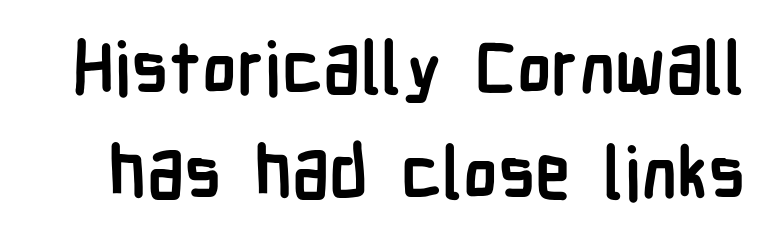
{"serif": "no", "italic": "no", "bold": "yes", "weight": "semibold", "width": "condensed", "stroke_contrast": "low", "x_height": "medium", "monospaced": "no", "underline": "no", "line_spacing": "normal", "line_spacing_ratio": 1.46, "letter_spacing": "normal", "letter_spacing_em": 0.0, "glyph_px": 72}
